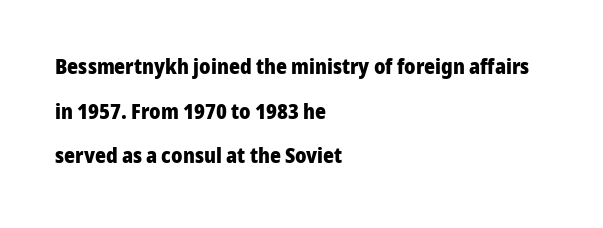
The image shows 21 px bold type, upright; set left-aligned, loose line spacing (2.13x), normal letter spacing, not underlined.
